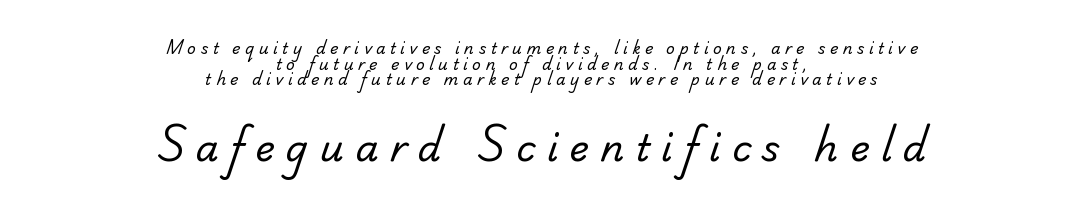
Q: Is the text bold? A: No.
Q: Is the typeface a serif or a sans-serif typeface? A: Sans-serif.
Q: Is the text underlined? A: No.
Q: How is the paragraph aligned? A: Centered.
Q: Is the spacing between letters normal or unusually wide? A: Unusually wide.
Q: Is the spacing between lines tight, normal or loose? A: Tight.
Q: Which block of text is set in a larger size, the first (top) or the second (bottom)? A: The second (bottom) one.
Q: Width (condensed, normal, or wide)? A: Normal.
Q: Stroke contrast? A: Low.
Q: x-height? A: Small.
Q: Monospaced? A: No.
